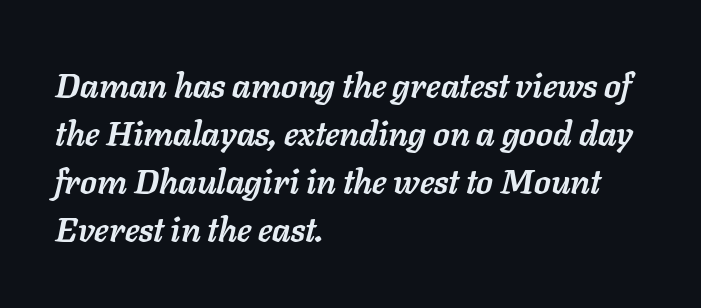
{"italic": "yes", "lean": "right", "slant_degrees": 11, "bold": "yes", "weight": "semibold", "width": "normal", "stroke_contrast": "low", "x_height": "medium", "monospaced": "no", "underline": "no", "align": "left", "line_spacing": "normal", "line_spacing_ratio": 1.41, "letter_spacing": "normal", "letter_spacing_em": 0.0, "glyph_px": 34}
